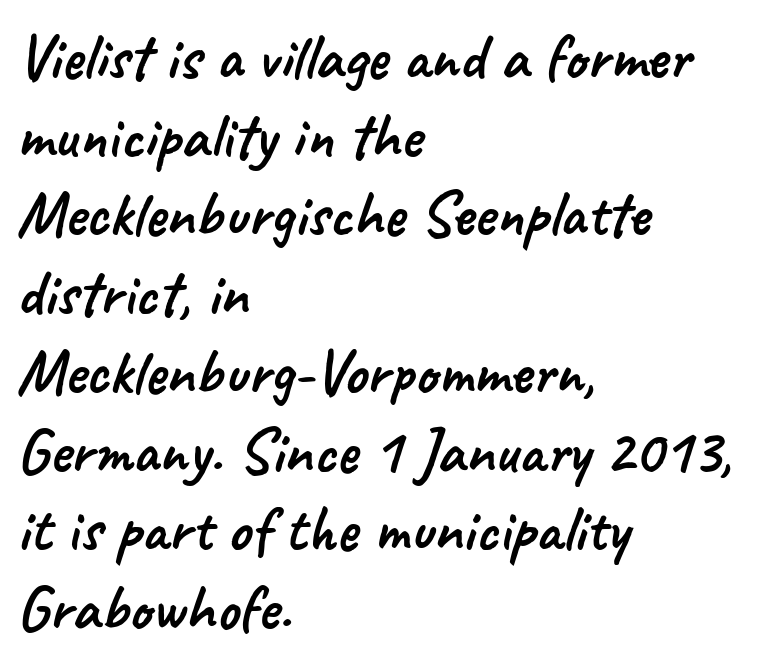
The image shows 64 px sans-serif type; set left-aligned, line spacing 1.23x, normal letter spacing, not underlined; low stroke contrast and a small x-height.
